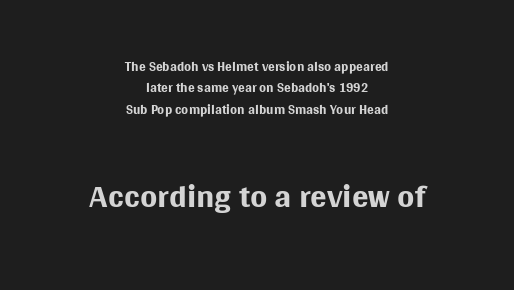
The image shows 49 px regular-weight sans-serif type, upright; set centered, tight line spacing (1.07x), normal letter spacing, not underlined; the second (bottom) block is 2.45x larger; medium stroke contrast and a large x-height.
